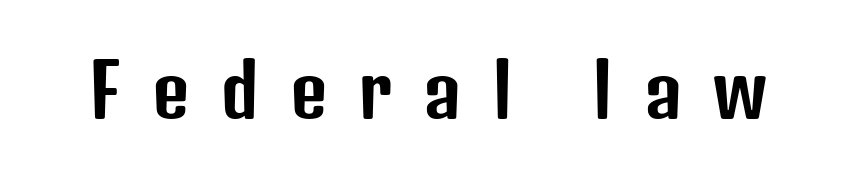
{"serif": "no", "italic": "no", "width": "condensed", "stroke_contrast": "low", "x_height": "medium", "monospaced": "no", "underline": "no", "letter_spacing": "wide", "letter_spacing_em": 0.42, "glyph_px": 73}
